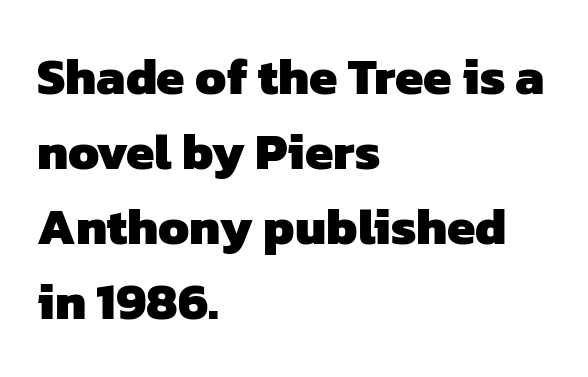
{"serif": "no", "bold": "yes", "weight": "heavy", "width": "normal", "stroke_contrast": "low", "x_height": "medium", "monospaced": "no", "underline": "no", "align": "left", "line_spacing": "normal", "line_spacing_ratio": 1.47, "letter_spacing": "normal", "letter_spacing_em": 0.0, "glyph_px": 51}
